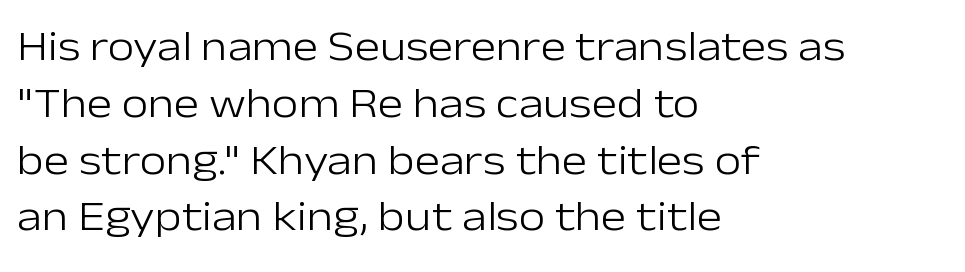
The foot of each line stays bare and open. Do the characters align in a grid? No, the font is proportional. The paragraph shown leans on its left margin. Weight: in the light-to-regular range.
